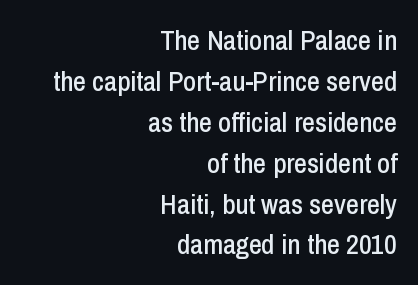
{"serif": "no", "italic": "no", "width": "condensed", "stroke_contrast": "low", "x_height": "medium", "monospaced": "no", "underline": "no", "align": "right", "line_spacing": "normal", "line_spacing_ratio": 1.46, "letter_spacing": "normal", "letter_spacing_em": 0.0, "glyph_px": 28}
